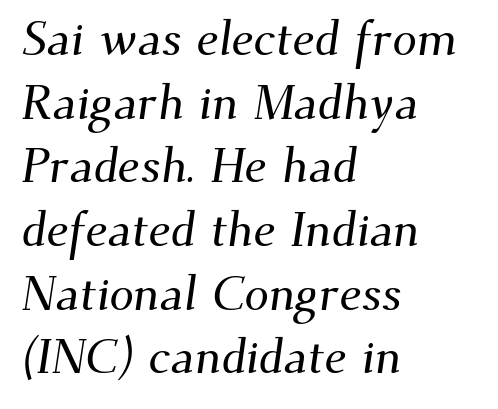
{"serif": "yes", "width": "normal", "stroke_contrast": "medium", "x_height": "small", "monospaced": "no", "underline": "no", "align": "left", "line_spacing": "normal", "line_spacing_ratio": 1.3, "letter_spacing": "normal", "letter_spacing_em": 0.0, "glyph_px": 49}
